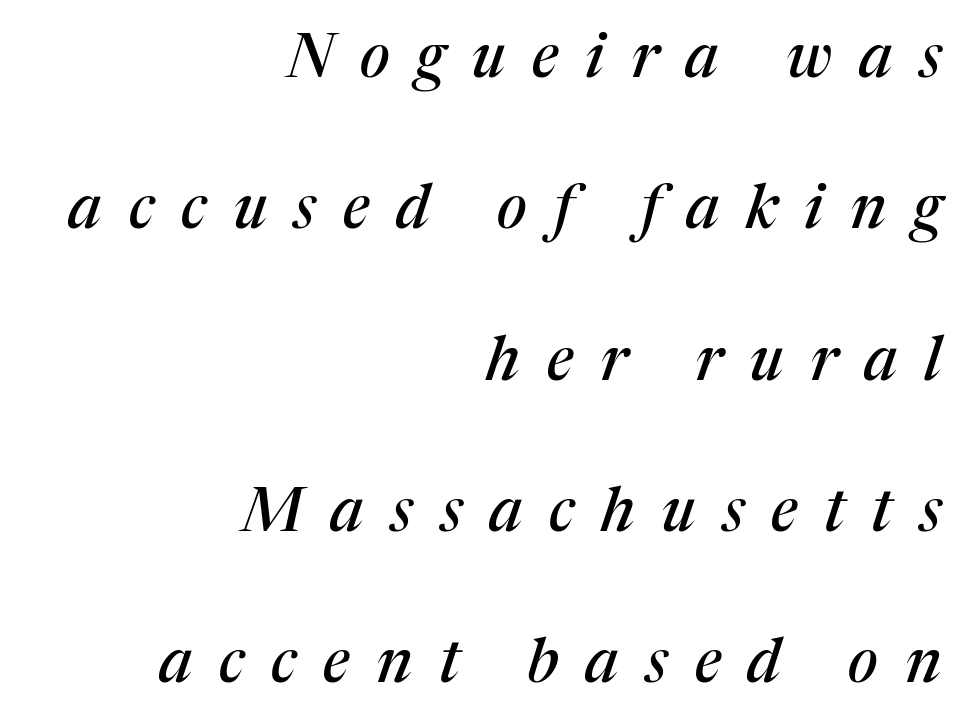
Q: Is the text italic (slanted)? A: Yes, it leans right by about 17 degrees.
Q: Is the typeface a serif or a sans-serif typeface? A: Serif.
Q: Is the text underlined? A: No.
Q: How is the paragraph aligned? A: Right-aligned.
Q: Is the spacing between letters normal or unusually wide? A: Unusually wide.
Q: Is the spacing between lines tight, normal or loose? A: Loose.
Q: Width (condensed, normal, or wide)? A: Normal.
Q: Stroke contrast? A: Medium.
Q: x-height? A: Medium.
Q: Monospaced? A: No.
